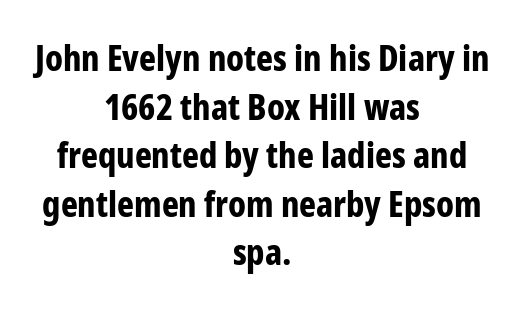
The characters look thick and weighty, a clear bold. The string is rendered with underlining switched off. A centered setting, common on invitations and titles, is used for this passage. The lettering holds an erect, upright posture throughout.
